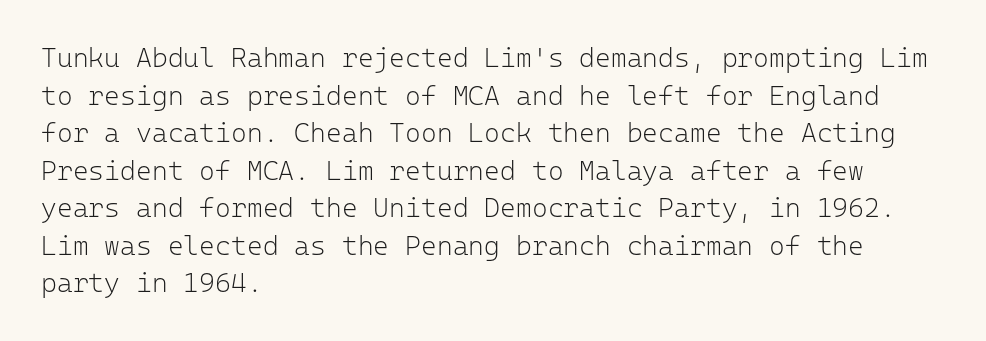
The image shows 27 px text type, upright; set left-aligned, normal line spacing (1.39x), normal letter spacing, not underlined.
